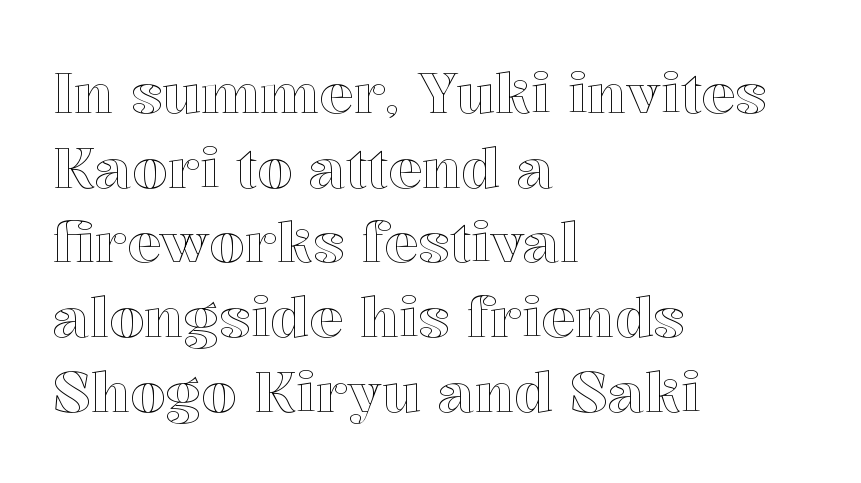
Q: Is the text italic (slanted)? A: No, it is upright.
Q: Is the text underlined? A: No.
Q: How is the paragraph aligned? A: Left-aligned.
Q: Is the spacing between letters normal or unusually wide? A: Normal.
Q: Is the spacing between lines tight, normal or loose? A: Normal.
Q: Width (condensed, normal, or wide)? A: Normal.
Q: x-height? A: Medium.
Q: Monospaced? A: No.
